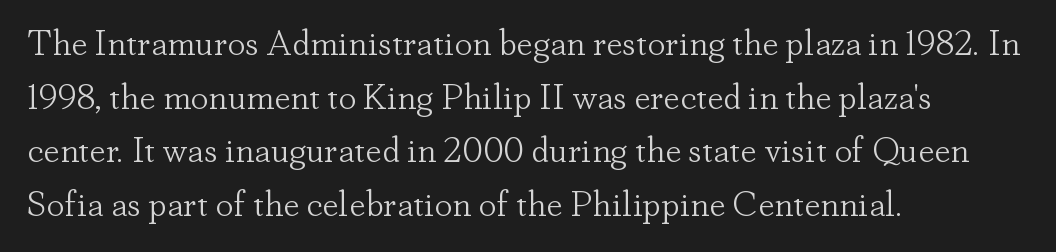
Q: Is the text bold? A: No.
Q: Is the text italic (slanted)? A: No, it is upright.
Q: Is the typeface a serif or a sans-serif typeface? A: Serif.
Q: Is the text underlined? A: No.
Q: How is the paragraph aligned? A: Left-aligned.
Q: Is the spacing between letters normal or unusually wide? A: Normal.
Q: Is the spacing between lines tight, normal or loose? A: Normal.
Q: Width (condensed, normal, or wide)? A: Normal.
Q: Stroke contrast? A: Low.
Q: x-height? A: Small.
Q: Monospaced? A: No.
